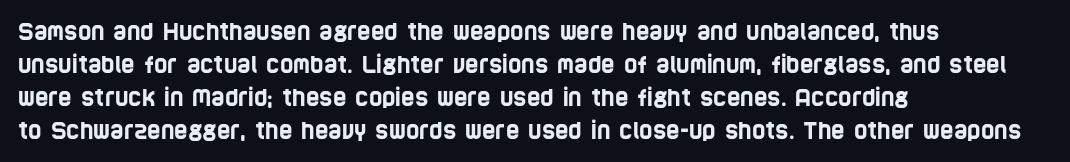
{"underline": "no", "align": "left", "line_spacing": "normal", "line_spacing_ratio": 1.43, "letter_spacing": "normal", "letter_spacing_em": 0.0, "glyph_px": 23}
